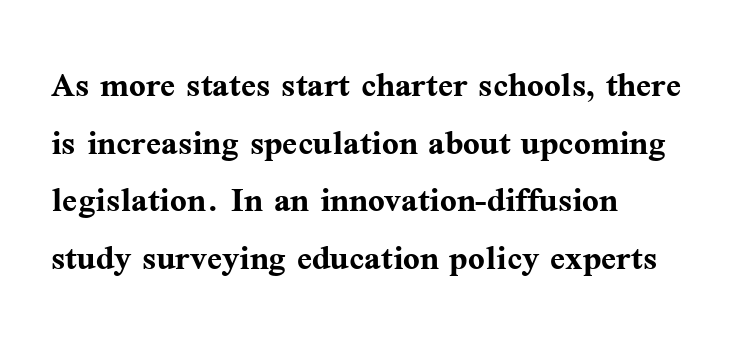
The image shows 44 px semibold serif type, upright; set left-aligned, normal line spacing (1.31x), normal letter spacing, not underlined; medium stroke contrast and a medium x-height.
